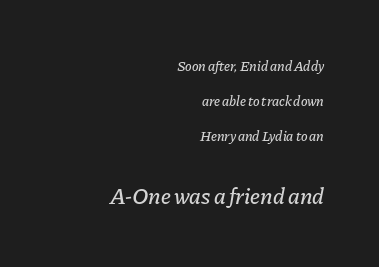
This rendering features lettering with no underline. Reading down the block, your eye finds every line finishing at a fixed right position. Characters are canted at an angle relative to the baseline's perpendicular. The emphasis by scale lands on block number two, below. Letter spacing: default. Airy leading.
